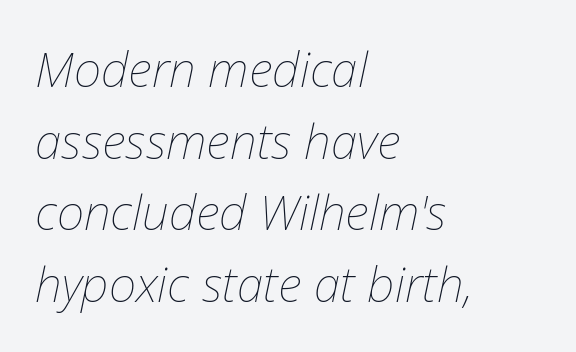
Q: Is the text bold? A: No.
Q: Is the text italic (slanted)? A: Yes, it leans right by about 12 degrees.
Q: Is the text underlined? A: No.
Q: How is the paragraph aligned? A: Left-aligned.
Q: Is the spacing between letters normal or unusually wide? A: Normal.
Q: Is the spacing between lines tight, normal or loose? A: Normal.
Q: Width (condensed, normal, or wide)? A: Normal.
Q: Stroke contrast? A: Low.
Q: x-height? A: Medium.
Q: Monospaced? A: No.
